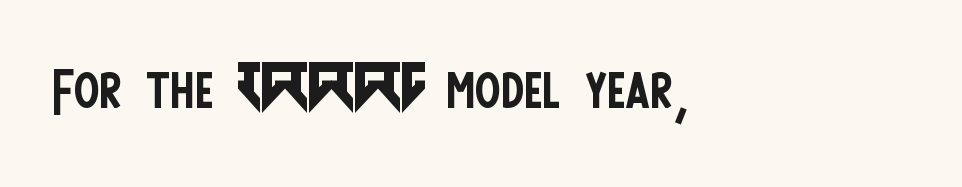
{"serif": "no", "italic": "no", "bold": "no", "weight": "regular", "width": "condensed", "stroke_contrast": "low", "x_height": "large", "monospaced": "no", "underline": "no", "align": "left", "letter_spacing": "normal", "letter_spacing_em": 0.0, "glyph_px": 78}
